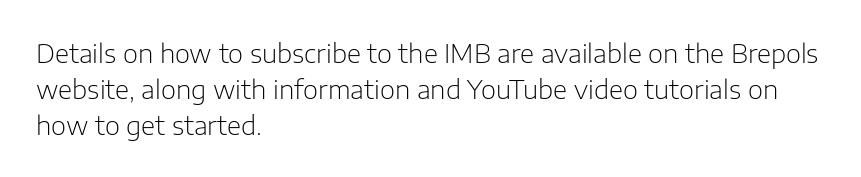
{"italic": "no", "bold": "no", "underline": "no", "align": "left", "line_spacing": "normal", "line_spacing_ratio": 1.38, "letter_spacing": "normal", "letter_spacing_em": 0.0, "glyph_px": 26}
